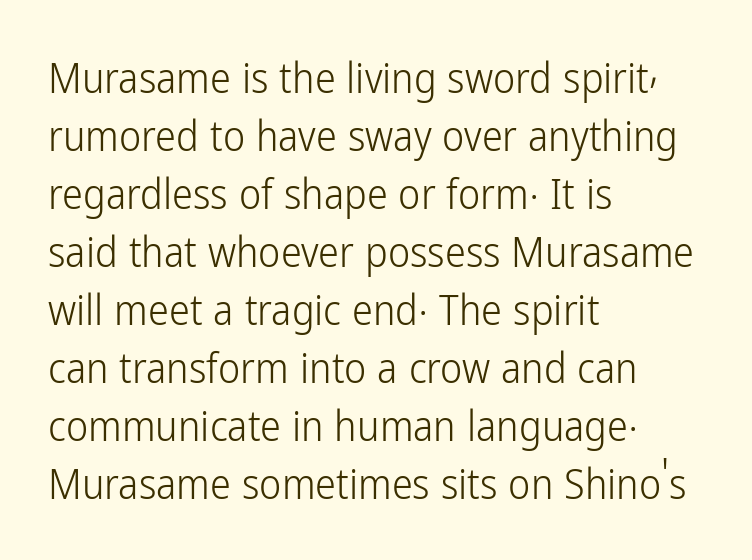
Q: Is the text bold? A: No.
Q: Is the text italic (slanted)? A: No, it is upright.
Q: Is the typeface a serif or a sans-serif typeface? A: Sans-serif.
Q: Is the text underlined? A: No.
Q: How is the paragraph aligned? A: Left-aligned.
Q: Is the spacing between letters normal or unusually wide? A: Normal.
Q: Is the spacing between lines tight, normal or loose? A: Normal.
Q: Width (condensed, normal, or wide)? A: Condensed.
Q: Stroke contrast? A: Low.
Q: x-height? A: Medium.
Q: Monospaced? A: No.
